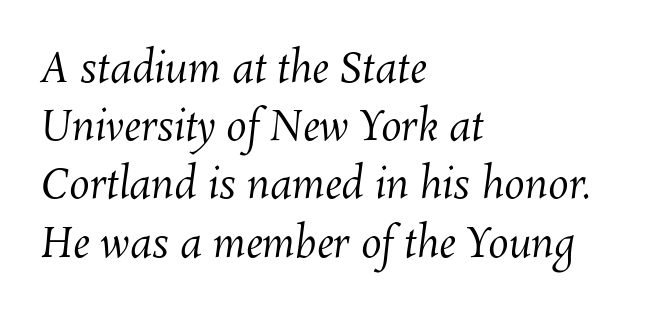
{"bold": "no", "weight": "regular", "width": "normal", "stroke_contrast": "medium", "x_height": "medium", "monospaced": "no", "underline": "no", "align": "left", "line_spacing": "normal", "line_spacing_ratio": 1.42, "letter_spacing": "normal", "letter_spacing_em": 0.0, "glyph_px": 41}
